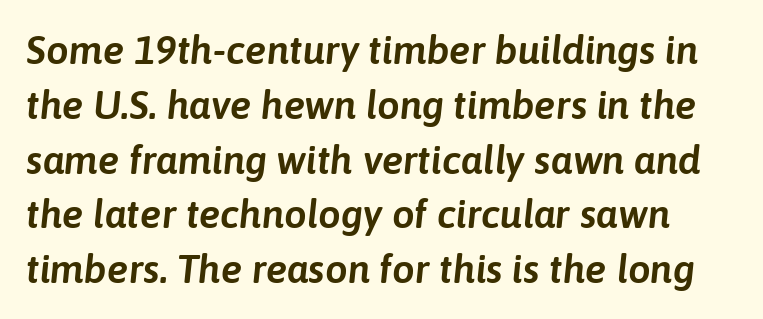
The lines sit at an ordinary, default distance from one another. Note the varied advance widths — an 'i' is clearly narrower than an 'm'. You could call the tracking neutral — neither tight nor loose. The specimen reads as italic at a glance. No word sits above an underline.
